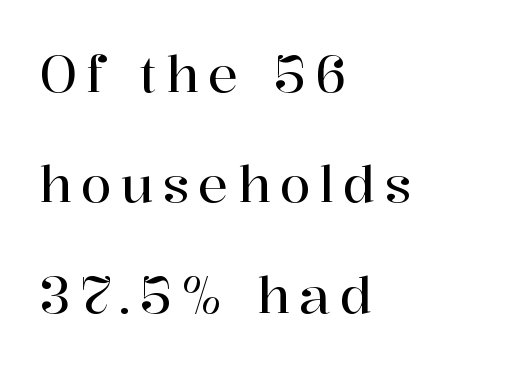
{"serif": "yes", "italic": "no", "width": "normal", "stroke_contrast": "high", "x_height": "medium", "monospaced": "no", "underline": "no", "align": "left", "line_spacing": "loose", "line_spacing_ratio": 2.21, "glyph_px": 50}
